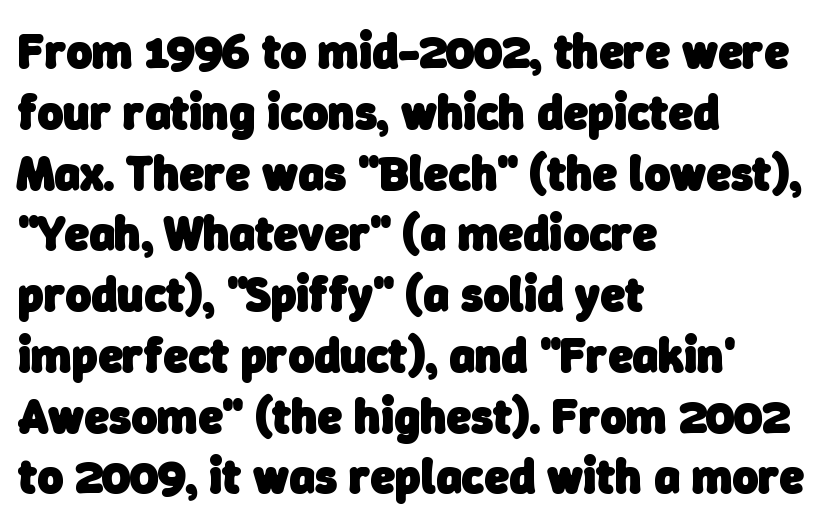
Varying glyph widths throughout — classic text-font behaviour. Underlining? Definitely not there. Nothing unusual about the tracking: characters are spaced as the font intends. This sample is left-justified, so line endings fall wherever the words run out. Grotesque or geometric, the face here clearly has no serifs. These words are printed bold, with thick strokes throughout.
